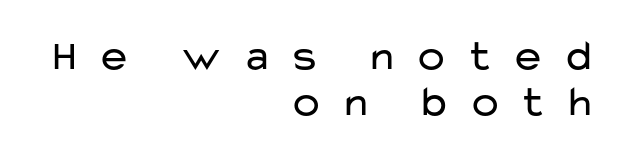
The image shows 43 px regular-weight, wide sans-serif type, upright; set right-aligned, tight line spacing (1.08x), unusually wide letter spacing (+0.37 em), not underlined; low stroke contrast and a medium x-height.
